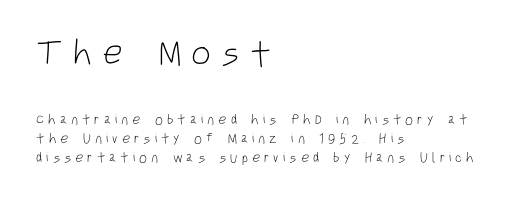
Any mark beneath the type? The region is blank. Observe the absence of serifs on each vertical stroke in this sample. Each letter keeps its own natural width here, so spacing adapts to shape. Here the first block reads like a headline and the second like body copy. Unlike italic type, these characters show no tilt at all.
